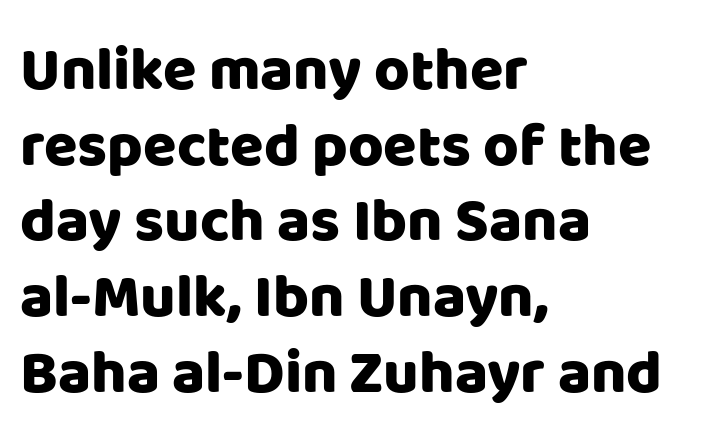
The gaps between neighbouring characters are ordinary and unremarkable. A sans-serif font was chosen for this passage. Anything drawn beneath the words? Only blank space. The passage shown is typed in a proportional face where columns would drift. Ordinary non-slanted type is in use. The lines are quadded left.
